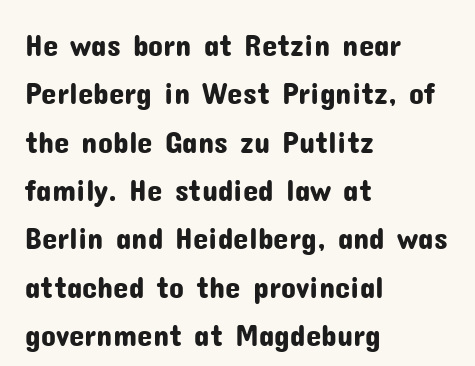
Q: Is the text italic (slanted)? A: No, it is upright.
Q: Is the typeface a serif or a sans-serif typeface? A: Sans-serif.
Q: Is the text underlined? A: No.
Q: How is the paragraph aligned? A: Left-aligned.
Q: Is the spacing between letters normal or unusually wide? A: Normal.
Q: Is the spacing between lines tight, normal or loose? A: Normal.
Q: Width (condensed, normal, or wide)? A: Normal.
Q: Stroke contrast? A: Low.
Q: x-height? A: Medium.
Q: Monospaced? A: No.
